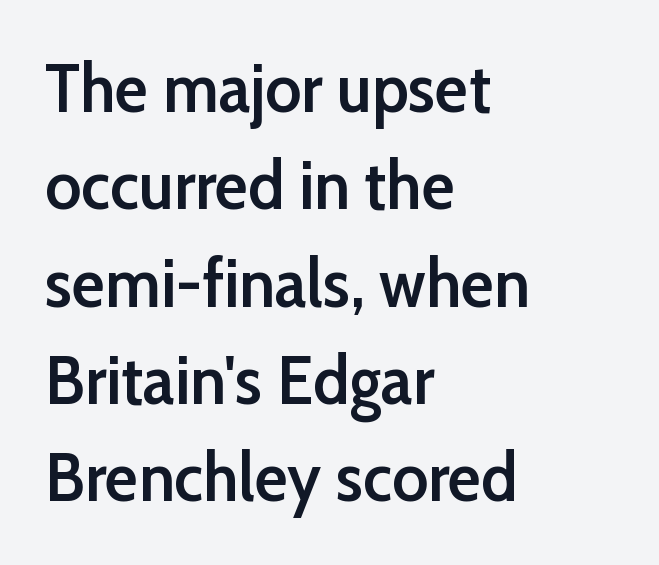
{"serif": "no", "italic": "no", "bold": "semi", "weight": "semibold", "width": "normal", "stroke_contrast": "low", "x_height": "medium", "monospaced": "no", "underline": "no", "align": "left", "line_spacing": "normal", "line_spacing_ratio": 1.41, "letter_spacing": "normal", "letter_spacing_em": 0.0, "glyph_px": 69}
